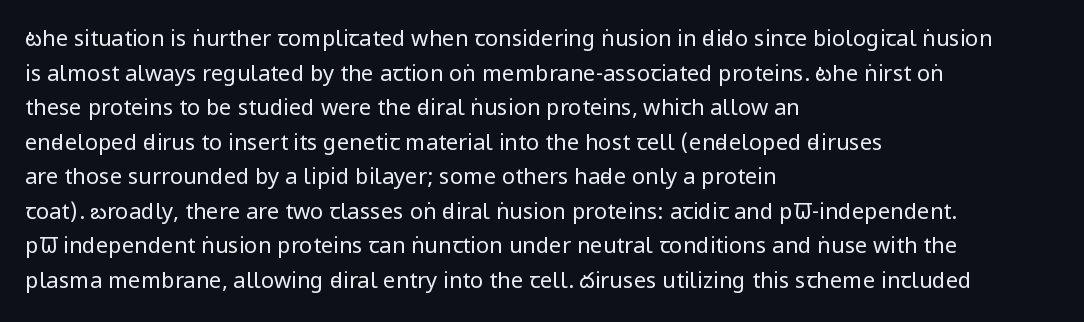
The image shows 22 px text type, upright; set left-aligned, normal line spacing (1.57x), normal letter spacing, not underlined.
